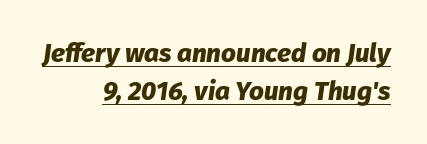
{"italic": "yes", "lean": "right", "slant_degrees": 8, "bold": "yes", "underline": "yes", "align": "right", "line_spacing": "normal", "line_spacing_ratio": 1.46, "letter_spacing": "normal", "letter_spacing_em": 0.0, "glyph_px": 26}
